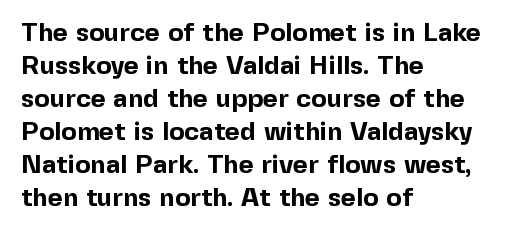
Q: Is the text bold? A: Yes.
Q: Is the text italic (slanted)? A: No, it is upright.
Q: Is the text underlined? A: No.
Q: How is the paragraph aligned? A: Left-aligned.
Q: Is the spacing between letters normal or unusually wide? A: Normal.
Q: Is the spacing between lines tight, normal or loose? A: Normal.
